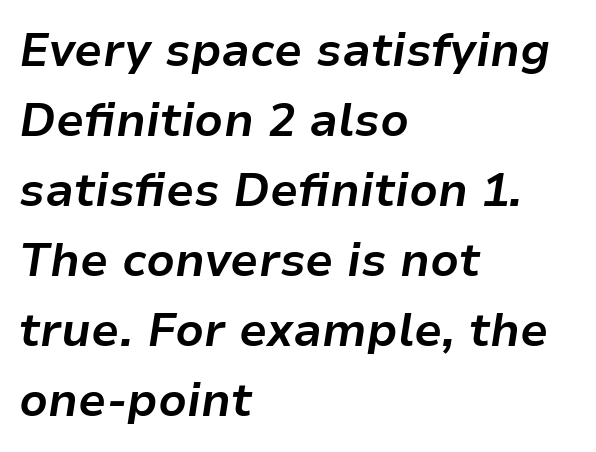
The image shows 46 px bold type, italic (leaning right); set left-aligned, normal line spacing (1.52x), normal letter spacing, not underlined; low stroke contrast and a medium x-height.
